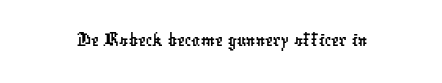
Q: Is the typeface a serif or a sans-serif typeface? A: Sans-serif.
Q: Is the text underlined? A: No.
Q: Is the spacing between letters normal or unusually wide? A: Normal.
Q: Width (condensed, normal, or wide)? A: Condensed.
Q: Stroke contrast? A: Low.
Q: x-height? A: Medium.
Q: Monospaced? A: No.
